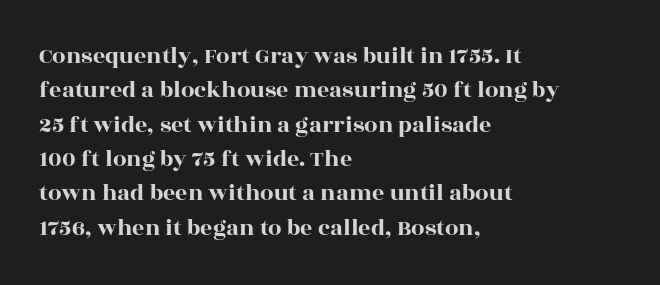
The rows are spaced the way most documents space them. Italic: no, the glyphs are upright roman. Reading down the block, your eye returns to a fixed left position each line. The words here are not underlined. Nothing unusual about the tracking: characters are spaced as the font intends.
